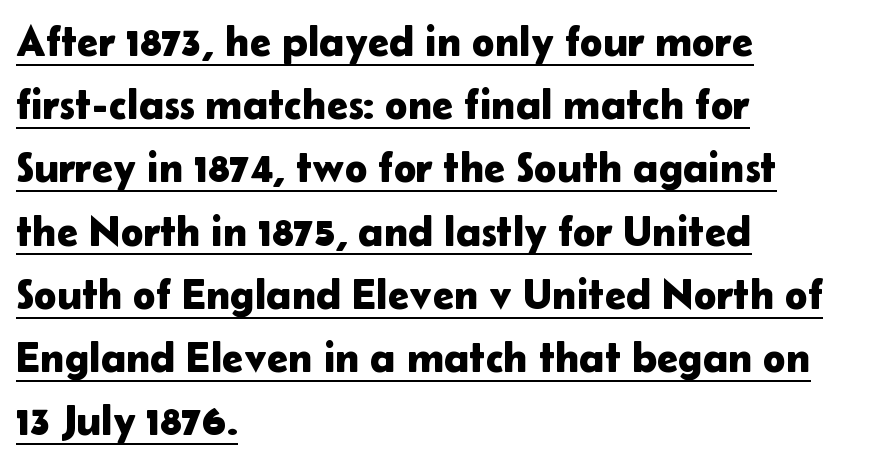
Q: Is the text italic (slanted)? A: No, it is upright.
Q: Is the typeface a serif or a sans-serif typeface? A: Sans-serif.
Q: Is the text underlined? A: Yes.
Q: How is the paragraph aligned? A: Left-aligned.
Q: Is the spacing between letters normal or unusually wide? A: Normal.
Q: Is the spacing between lines tight, normal or loose? A: Normal.
Q: Width (condensed, normal, or wide)? A: Normal.
Q: Stroke contrast? A: Low.
Q: x-height? A: Medium.
Q: Monospaced? A: No.
